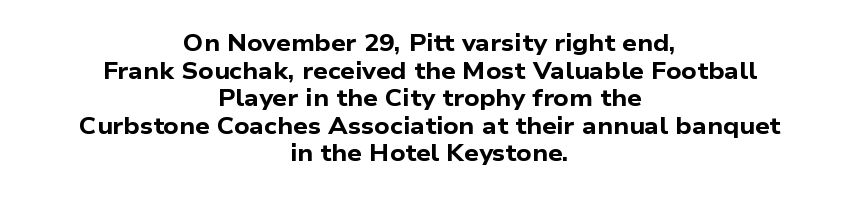
Q: Is the text bold? A: Yes.
Q: Is the text underlined? A: No.
Q: How is the paragraph aligned? A: Centered.
Q: Is the spacing between letters normal or unusually wide? A: Normal.
